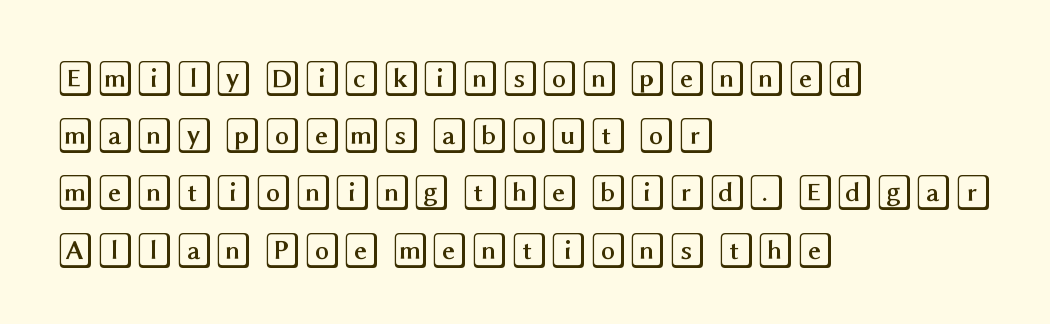
{"italic": "no", "width": "wide", "x_height": "large", "underline": "no", "align": "left", "line_spacing": "normal", "line_spacing_ratio": 1.59, "letter_spacing": "normal", "letter_spacing_em": 0.0, "glyph_px": 36}
